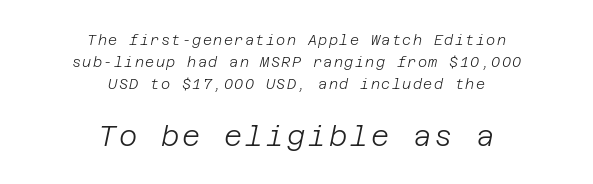
Q: Is the text bold? A: No.
Q: Is the text italic (slanted)? A: Yes, it leans right by about 12 degrees.
Q: Is the text underlined? A: No.
Q: How is the paragraph aligned? A: Centered.
Q: Is the spacing between lines tight, normal or loose? A: Normal.
Q: Which block of text is set in a larger size, the first (top) or the second (bottom)? A: The second (bottom) one.
Q: Width (condensed, normal, or wide)? A: Normal.
Q: Stroke contrast? A: Low.
Q: x-height? A: Large.
